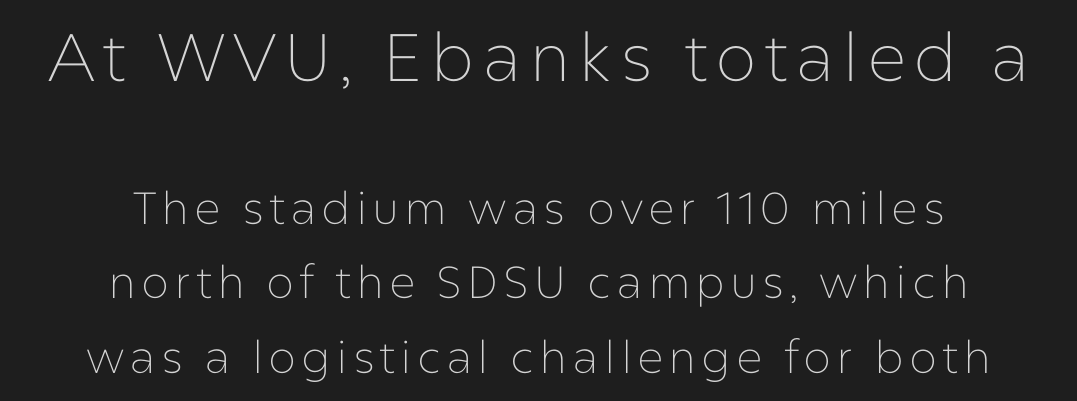
Note: no serifs on the glyphs. Do the letters lean? They stand straight. Whoever set this made the first block the dominant, larger element. Is there much room between lines? A standard amount, neither cramped nor airy. Note the varied advance widths — an 'i' is clearly narrower than an 'm'.
